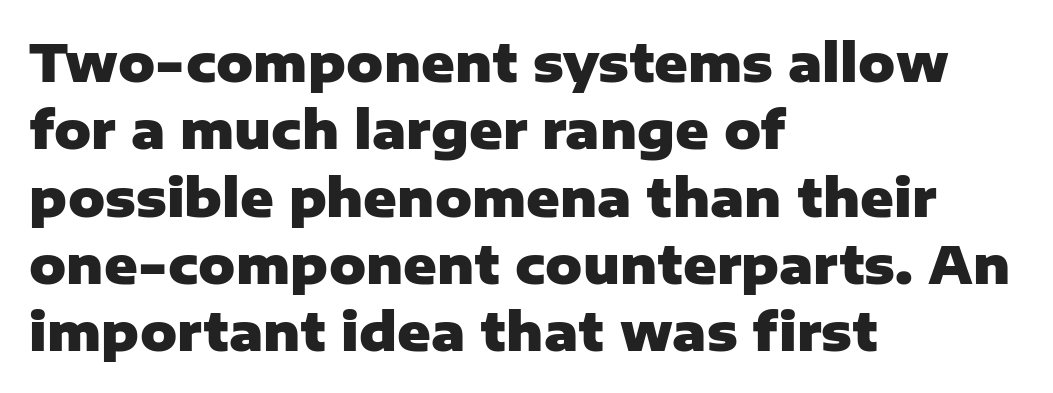
The image shows 51 px heavy sans-serif type, upright; set left-aligned, normal line spacing (1.32x), normal letter spacing, not underlined; low stroke contrast and a medium x-height.
